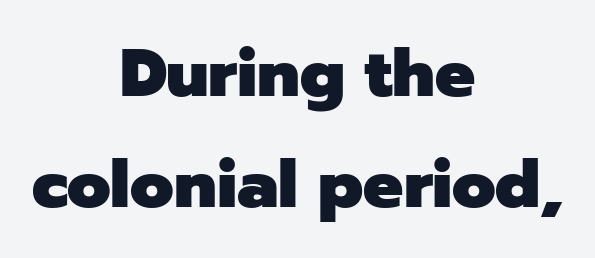
Descenders are the only things crossing below the line. Nobody touched the tracking dial on this one. The font's upright variant was chosen for this text. Typographically, this falls in the sans-serif category.
